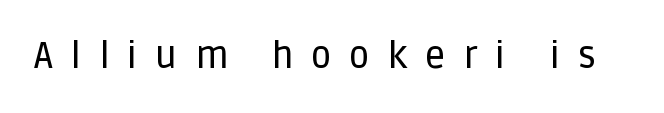
{"serif": "no", "italic": "no", "width": "normal", "stroke_contrast": "low", "x_height": "large", "monospaced": "no", "underline": "no", "letter_spacing": "wide", "letter_spacing_em": 0.49, "glyph_px": 36}
